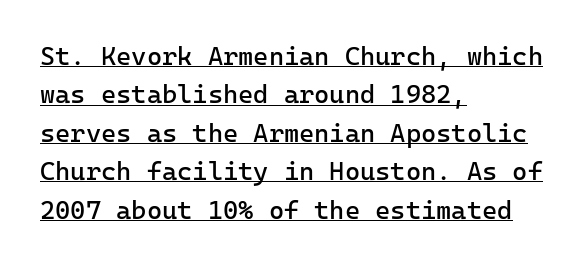
The image shows 26 px text type, upright; set left-aligned, normal line spacing (1.48x), normal letter spacing, underlined.
